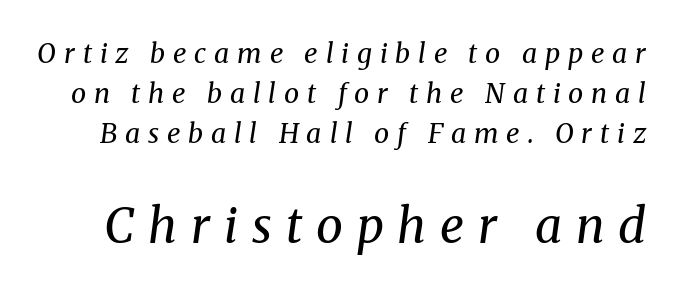
Q: Is the text bold? A: No.
Q: Is the text italic (slanted)? A: Yes, it leans right by about 8 degrees.
Q: Is the typeface a serif or a sans-serif typeface? A: Serif.
Q: Is the text underlined? A: No.
Q: Is the spacing between letters normal or unusually wide? A: Unusually wide.
Q: Is the spacing between lines tight, normal or loose? A: Normal.
Q: Which block of text is set in a larger size, the first (top) or the second (bottom)? A: The second (bottom) one.
Q: Width (condensed, normal, or wide)? A: Normal.
Q: Stroke contrast? A: Medium.
Q: x-height? A: Medium.
Q: Monospaced? A: No.
